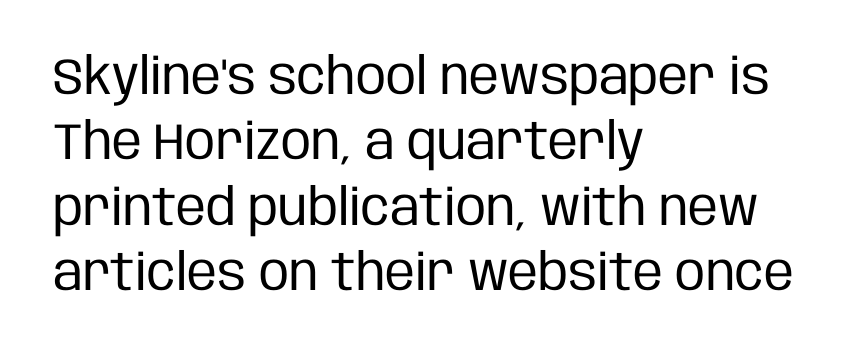
{"serif": "no", "italic": "no", "bold": "no", "weight": "regular", "width": "condensed", "stroke_contrast": "low", "x_height": "large", "monospaced": "no", "underline": "no", "align": "left", "line_spacing": "normal", "line_spacing_ratio": 1.28, "letter_spacing": "normal", "letter_spacing_em": 0.0, "glyph_px": 51}
